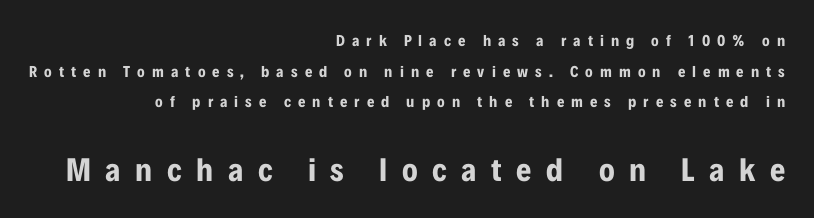
The image shows 33 px bold, condensed sans-serif type, upright; set right-aligned, loose line spacing (1.91x), unusually wide letter spacing (+0.44 em), not underlined; the second (bottom) block is 2.06x larger; low stroke contrast and a medium x-height.
